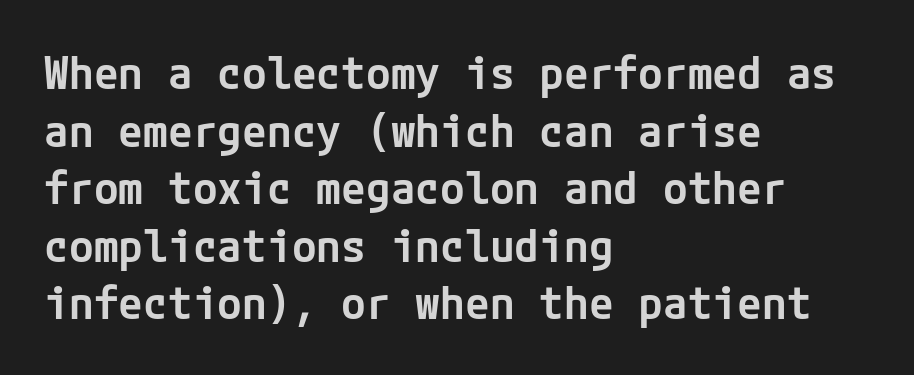
Q: Is the text bold? A: Semi-bold.
Q: Is the text italic (slanted)? A: No, it is upright.
Q: Is the typeface a serif or a sans-serif typeface? A: Sans-serif.
Q: Is the text underlined? A: No.
Q: How is the paragraph aligned? A: Left-aligned.
Q: Is the spacing between letters normal or unusually wide? A: Normal.
Q: Is the spacing between lines tight, normal or loose? A: Normal.
Q: Width (condensed, normal, or wide)? A: Normal.
Q: Stroke contrast? A: Low.
Q: x-height? A: Medium.
